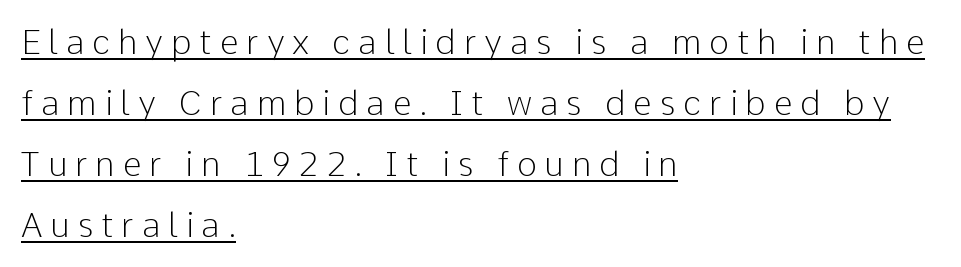
The image shows 34 px light sans-serif type, upright; set left-aligned, line spacing 1.79x, unusually wide letter spacing (+0.23 em), underlined; low stroke contrast and a medium x-height.
